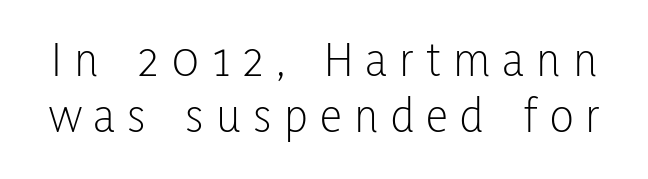
Q: Is the text bold? A: No.
Q: Is the text italic (slanted)? A: No, it is upright.
Q: Is the typeface a serif or a sans-serif typeface? A: Sans-serif.
Q: Is the text underlined? A: No.
Q: Is the spacing between letters normal or unusually wide? A: Unusually wide.
Q: Is the spacing between lines tight, normal or loose? A: Tight.
Q: Width (condensed, normal, or wide)? A: Condensed.
Q: Stroke contrast? A: Low.
Q: x-height? A: Medium.
Q: Monospaced? A: No.
